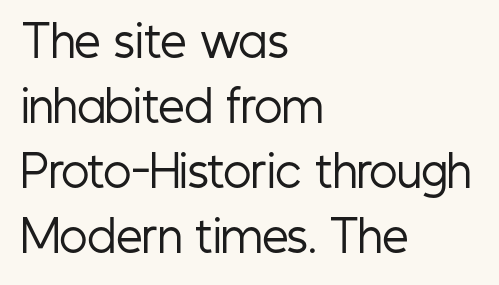
The image shows 42 px regular-weight, condensed sans-serif type, upright; set left-aligned, normal line spacing (1.55x), normal letter spacing, not underlined; low stroke contrast and a medium x-height.
